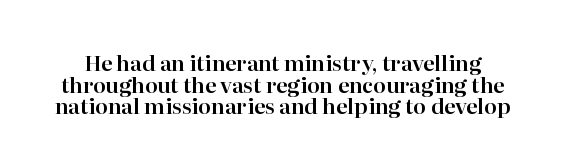
Rows of type sit shoulder to shoulder in the vertical direction. No extra tracking has been applied to these lines. In terms of posture, this sample is upright. Any mark beneath the type? The region is blank.
